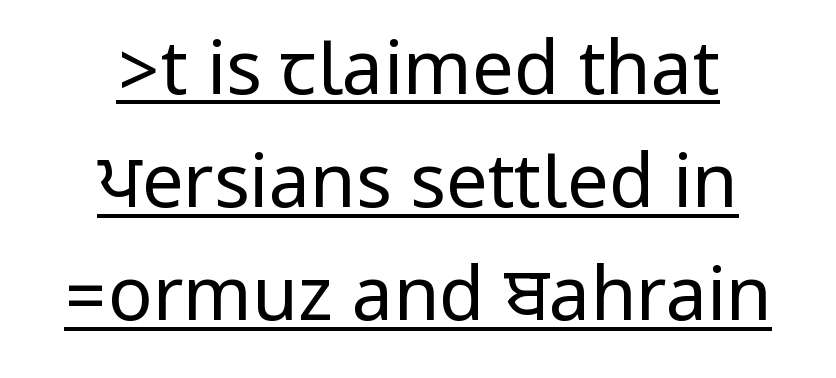
{"serif": "no", "italic": "no", "bold": "no", "weight": "regular", "width": "condensed", "stroke_contrast": "low", "underline": "yes", "align": "center", "line_spacing": "normal", "line_spacing_ratio": 1.53, "letter_spacing": "normal", "letter_spacing_em": 0.0, "glyph_px": 74}
